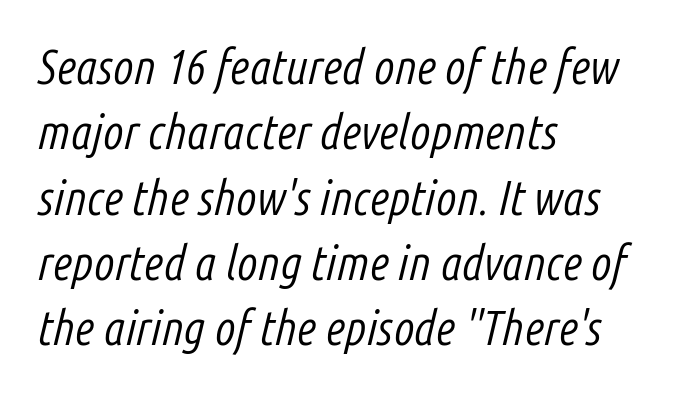
The text block is weighted toward the left margin, trailing off unevenly rightward. Unmarked baselines from the first word to the last. Words appear dense and cohesive because spacing is normal. Yep, that's italic — everything's leaning. Think of a printed novel: that variable character pitch is what you see here.
